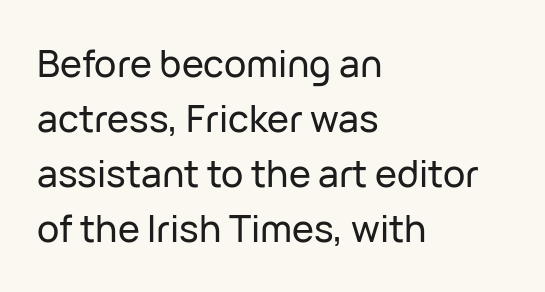
{"serif": "no", "italic": "no", "width": "normal", "stroke_contrast": "low", "x_height": "medium", "monospaced": "no", "underline": "no", "align": "left", "line_spacing": "normal", "line_spacing_ratio": 1.49, "letter_spacing": "normal", "letter_spacing_em": 0.0, "glyph_px": 37}
